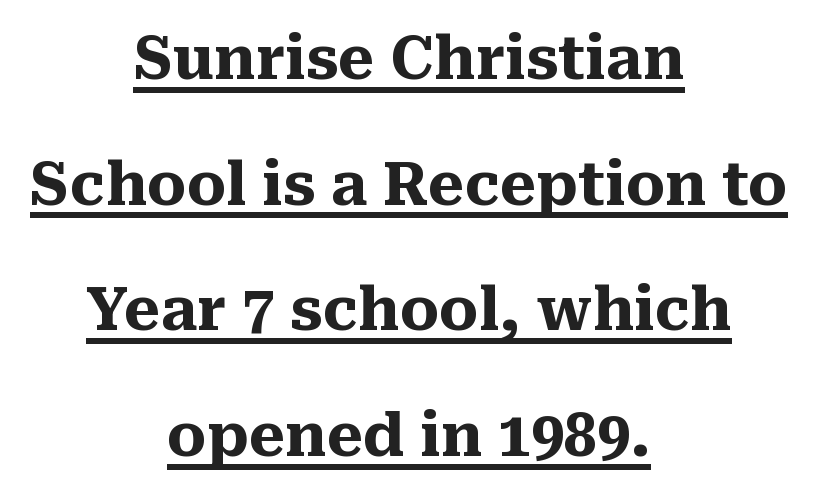
The image shows 59 px heavy serif type, upright; set centered, loose line spacing (2.13x), normal letter spacing, underlined; medium stroke contrast and a medium x-height.
